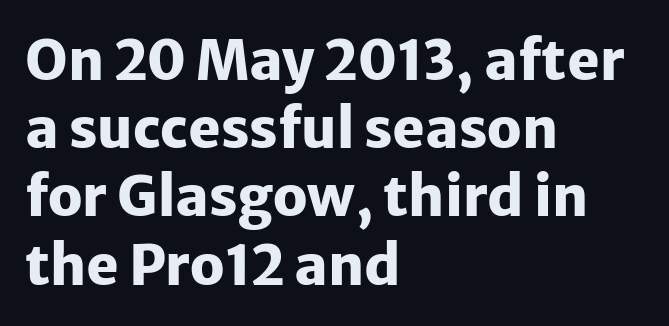
The image shows 55 px heavy sans-serif type, upright; set left-aligned, line spacing 1.24x, normal letter spacing, not underlined; low stroke contrast and a medium x-height.
